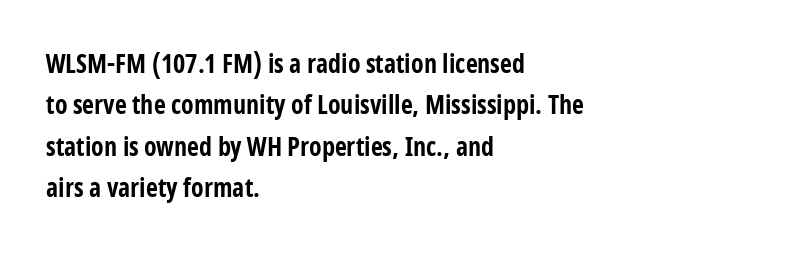
{"italic": "no", "bold": "yes", "underline": "no", "align": "left", "line_spacing": "normal", "line_spacing_ratio": 1.59, "letter_spacing": "normal", "letter_spacing_em": 0.0, "glyph_px": 26}
